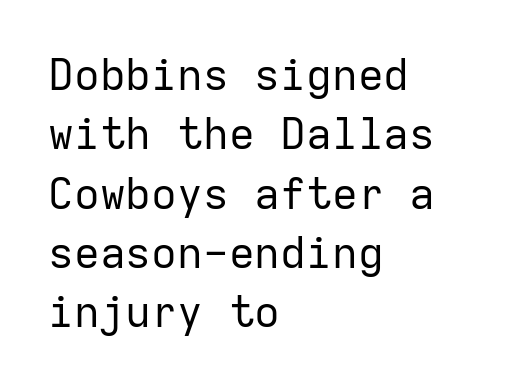
The image shows 43 px regular-weight sans-serif type, upright, monospaced; set left-aligned, normal line spacing (1.38x), normal letter spacing, not underlined; low stroke contrast and a medium x-height.
